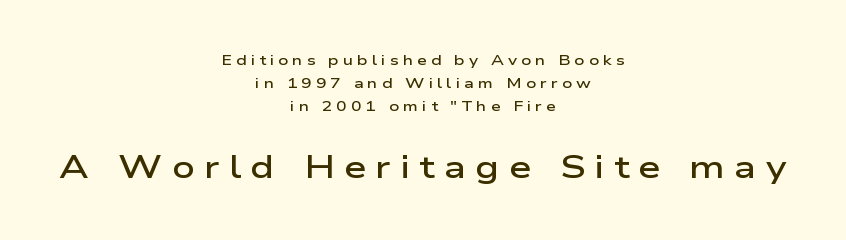
Font category for this specimen: sans-serif. A typesetter would call this proportional, since set widths differ per character. Just letters on the line, the space beneath them empty. The sample has been set in demibold, a notch under bold.
